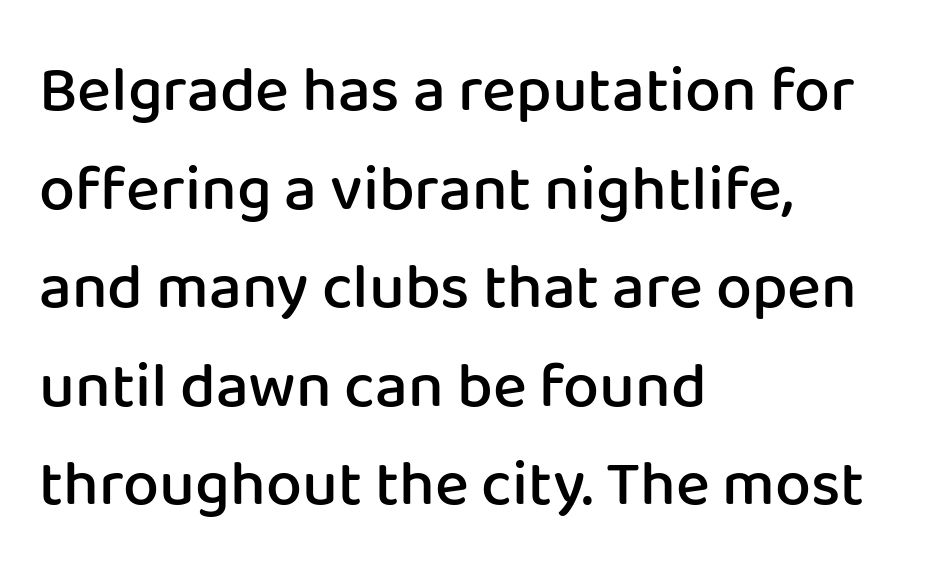
In terms of letterform style, serifs are entirely absent. The block of text has a typical density, with ordinary space between rows. Semibold letterforms, between regular and bold. Glance below the letters and you will spot only blank space.
